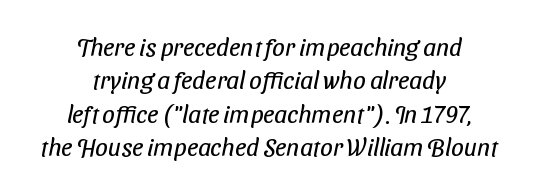
{"bold": "no", "underline": "no", "align": "center", "line_spacing": "normal", "line_spacing_ratio": 1.34, "letter_spacing": "normal", "letter_spacing_em": 0.0, "glyph_px": 25}
